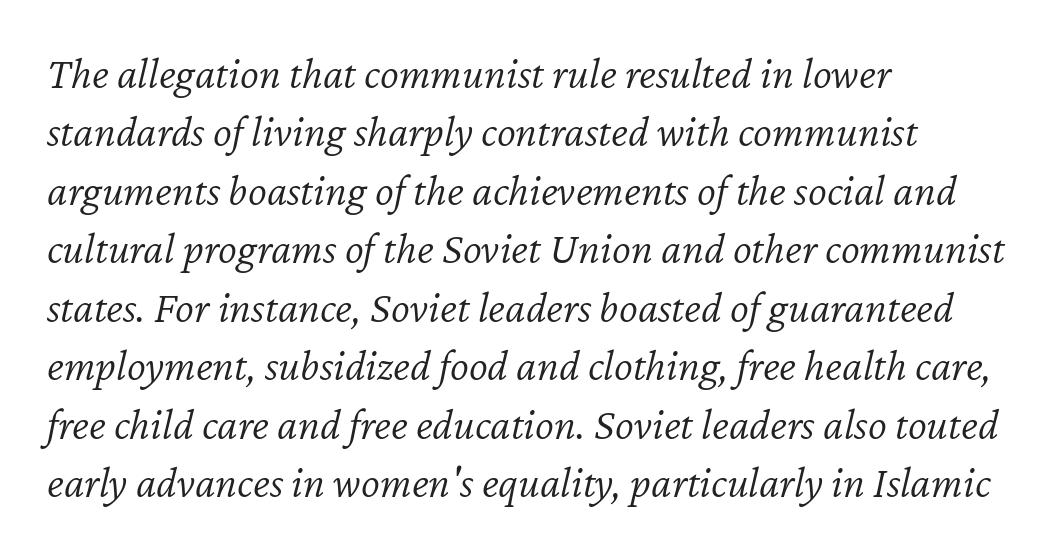
{"italic": "yes", "lean": "right", "slant_degrees": 12, "bold": "no", "weight": "light", "width": "normal", "stroke_contrast": "low", "x_height": "medium", "monospaced": "no", "underline": "no", "align": "left", "line_spacing": "normal", "line_spacing_ratio": 1.3, "letter_spacing": "normal", "letter_spacing_em": 0.0, "glyph_px": 45}
